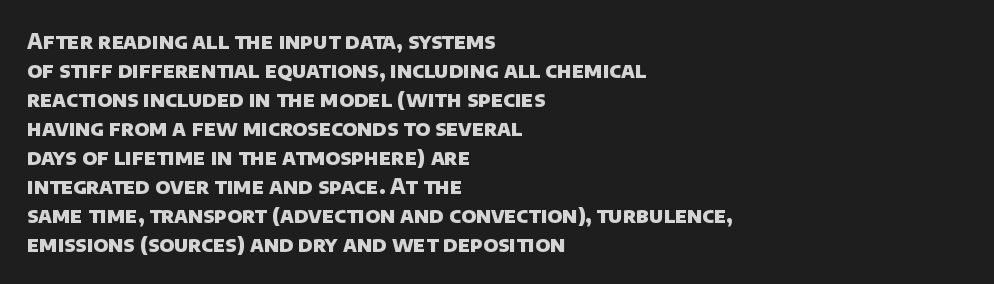
{"bold": "yes", "underline": "no", "align": "left", "line_spacing": "normal", "line_spacing_ratio": 1.38, "letter_spacing": "normal", "letter_spacing_em": 0.0, "glyph_px": 21}
